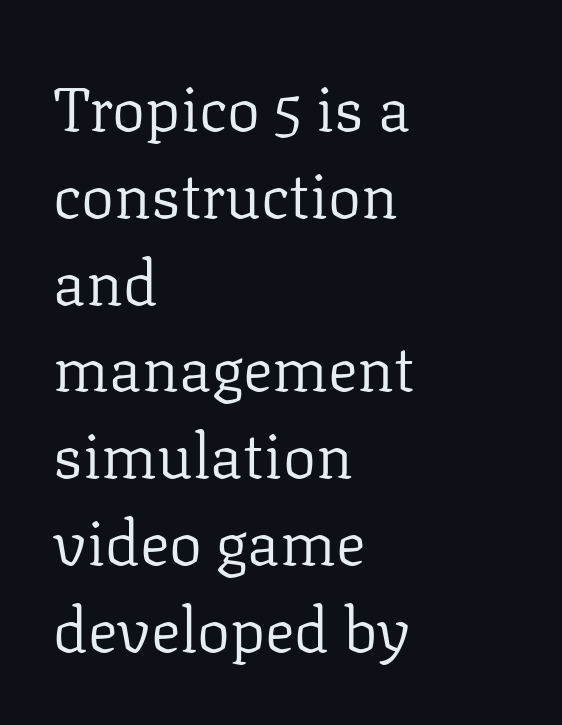
The image shows 62 px regular-weight serif type, upright; set left-aligned, normal line spacing (1.4x), normal letter spacing, not underlined; low stroke contrast and a medium x-height.
